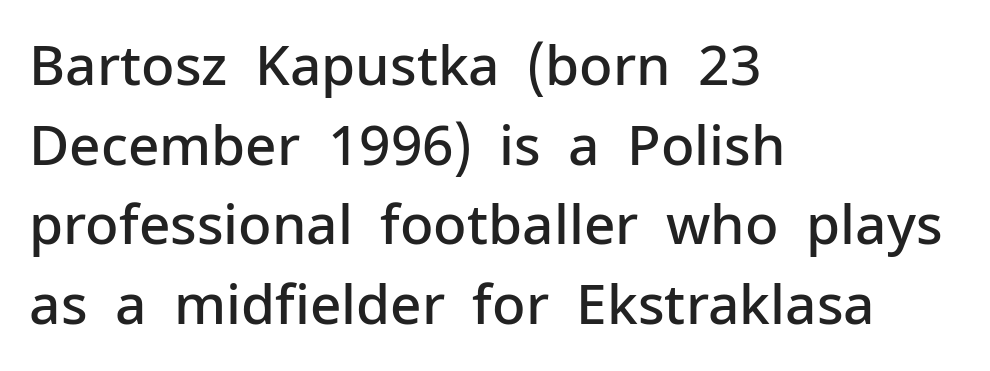
The image shows 55 px semibold sans-serif type, upright; set left-aligned, normal line spacing (1.45x), normal letter spacing, not underlined; low stroke contrast and a medium x-height.
